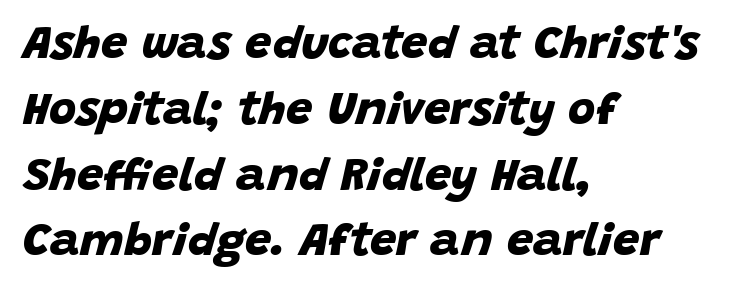
Plenty of ink on the page — the face is bold. Clear beneath every line of the passage. A typesetter would call this leading conventional body-copy spacing. Reading down the block, your eye returns to a fixed left position each line. Do the characters align in a grid? No, the font is proportional.
